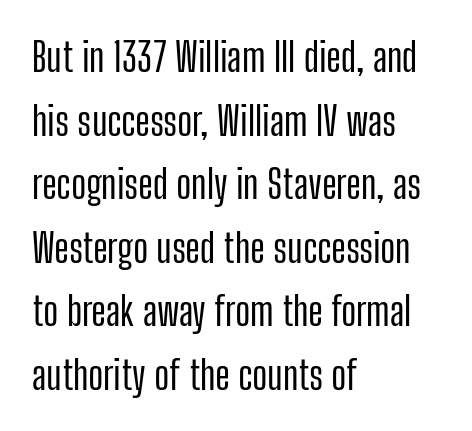
Q: Is the text italic (slanted)? A: No, it is upright.
Q: Is the typeface a serif or a sans-serif typeface? A: Sans-serif.
Q: Is the text underlined? A: No.
Q: How is the paragraph aligned? A: Left-aligned.
Q: Is the spacing between letters normal or unusually wide? A: Normal.
Q: Is the spacing between lines tight, normal or loose? A: Normal.
Q: Width (condensed, normal, or wide)? A: Condensed.
Q: Stroke contrast? A: Low.
Q: x-height? A: Medium.
Q: Monospaced? A: No.
